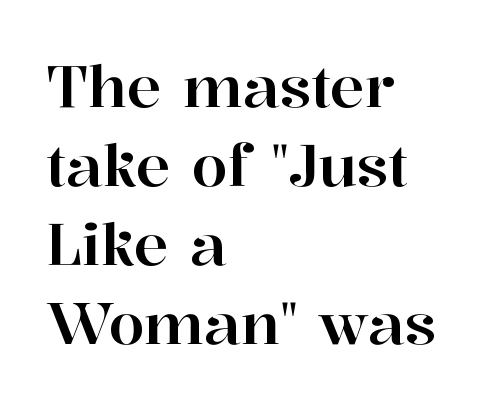
Q: Is the text italic (slanted)? A: No, it is upright.
Q: Is the typeface a serif or a sans-serif typeface? A: Serif.
Q: Is the text underlined? A: No.
Q: How is the paragraph aligned? A: Left-aligned.
Q: Is the spacing between letters normal or unusually wide? A: Normal.
Q: Is the spacing between lines tight, normal or loose? A: Normal.
Q: Width (condensed, normal, or wide)? A: Normal.
Q: Stroke contrast? A: High.
Q: x-height? A: Medium.
Q: Monospaced? A: No.
